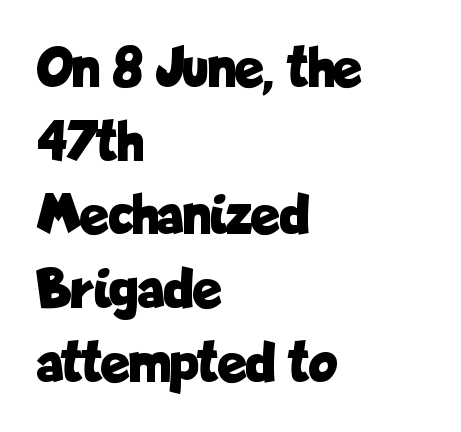
{"serif": "no", "italic": "no", "bold": "yes", "weight": "bold", "width": "condensed", "stroke_contrast": "low", "x_height": "medium", "monospaced": "no", "underline": "no", "align": "left", "line_spacing": "normal", "line_spacing_ratio": 1.25, "letter_spacing": "normal", "letter_spacing_em": 0.0, "glyph_px": 59}
